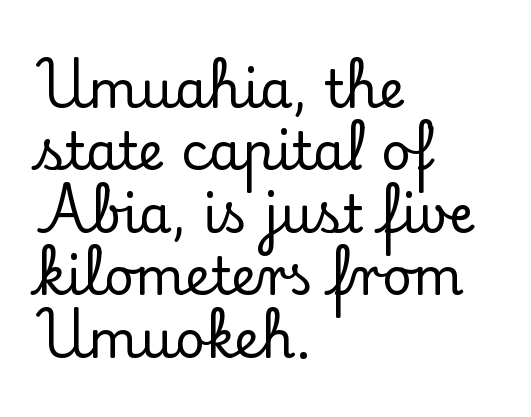
The image shows 52 px serif type, upright; set left-aligned, line spacing 1.2x, normal letter spacing, not underlined; low stroke contrast and a small x-height.
